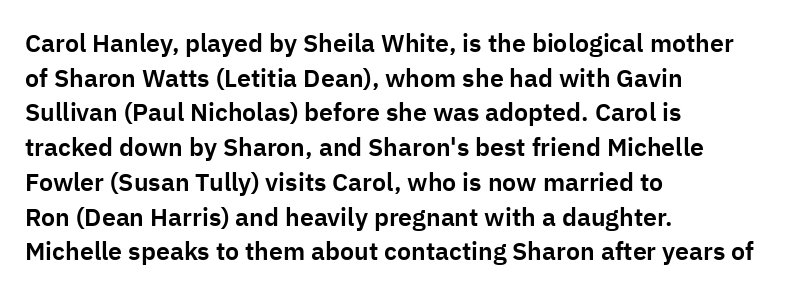
The image shows 25 px text type, upright; set left-aligned, normal line spacing (1.39x), normal letter spacing, not underlined.
